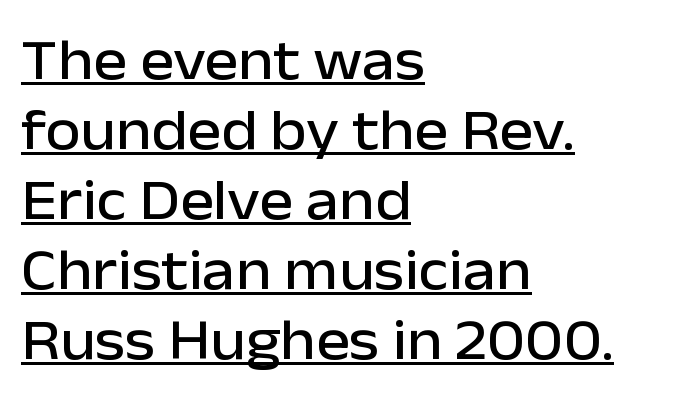
Q: Is the text italic (slanted)? A: No, it is upright.
Q: Is the typeface a serif or a sans-serif typeface? A: Sans-serif.
Q: Is the text underlined? A: Yes.
Q: How is the paragraph aligned? A: Left-aligned.
Q: Is the spacing between letters normal or unusually wide? A: Normal.
Q: Width (condensed, normal, or wide)? A: Normal.
Q: Stroke contrast? A: Low.
Q: x-height? A: Medium.
Q: Monospaced? A: No.
